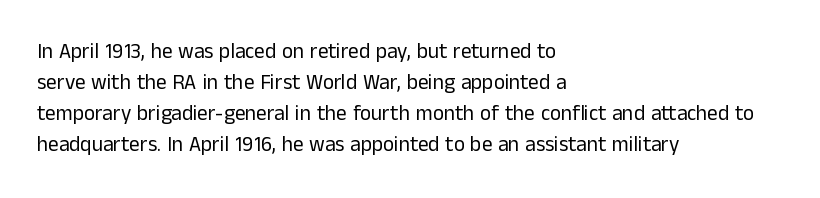
Q: Is the text bold? A: No.
Q: Is the text italic (slanted)? A: No, it is upright.
Q: Is the text underlined? A: No.
Q: How is the paragraph aligned? A: Left-aligned.
Q: Is the spacing between letters normal or unusually wide? A: Normal.
Q: Is the spacing between lines tight, normal or loose? A: Normal.
